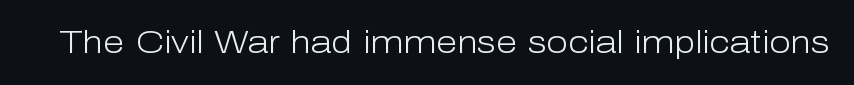
The image shows 31 px light sans-serif type, upright; set normal letter spacing, not underlined; low stroke contrast and a medium x-height.
